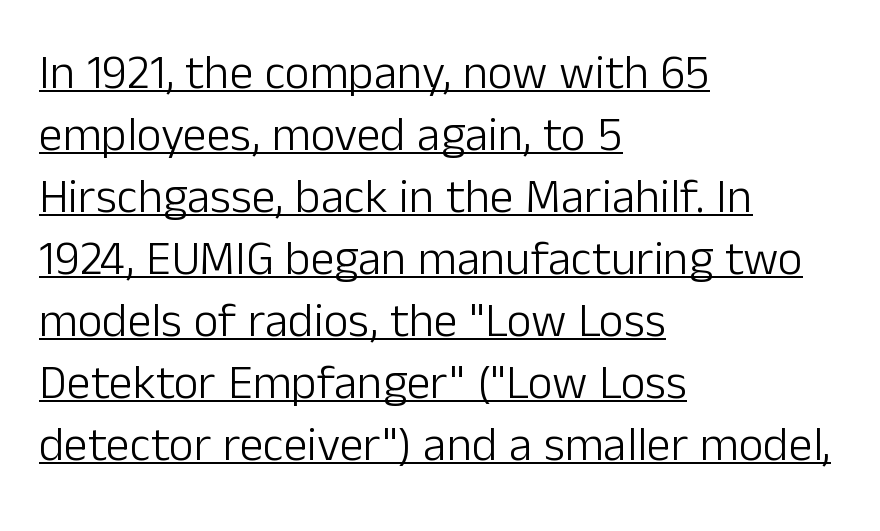
Heft: none added — not bold. This is underlined copy, the kind a proofreader might mark for attention. Here the designer chose a conventional face with non-uniform glyph widths. Every character sits straight up, as roman type does. Characters follow at the spacing the type designer built in.
